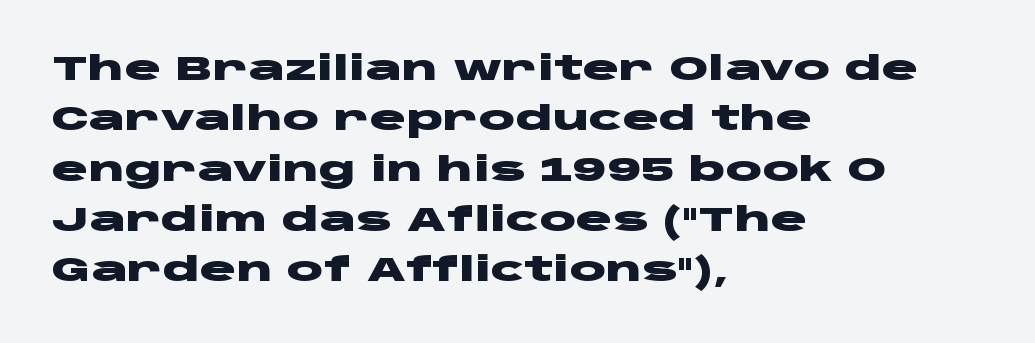
The letters advance in unequal steps, a hallmark of proportional type. This sample uses plain, unmodified letter spacing. The sample has been set heavy, in full bold. Each line starts at the same left margin while the right side varies. The passage shown stacks its lines at a standard gap. A sans-serif font was chosen for this passage.
